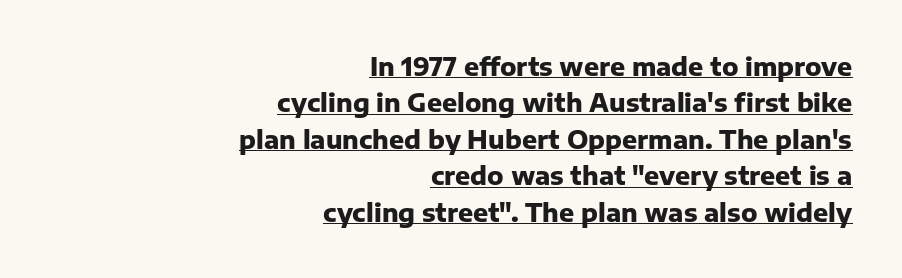
The image shows 25 px bold type, upright; set right-aligned, normal line spacing (1.46x), normal letter spacing, underlined.
